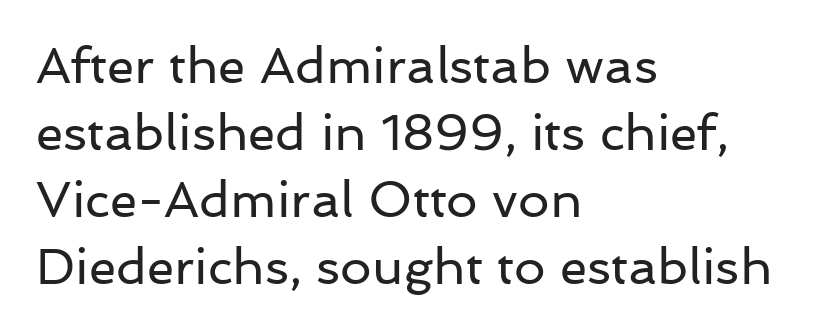
Q: Is the text bold? A: No.
Q: Is the text italic (slanted)? A: No, it is upright.
Q: Is the typeface a serif or a sans-serif typeface? A: Sans-serif.
Q: Is the text underlined? A: No.
Q: How is the paragraph aligned? A: Left-aligned.
Q: Is the spacing between letters normal or unusually wide? A: Normal.
Q: Is the spacing between lines tight, normal or loose? A: Normal.
Q: Width (condensed, normal, or wide)? A: Normal.
Q: Stroke contrast? A: Low.
Q: x-height? A: Medium.
Q: Monospaced? A: No.
